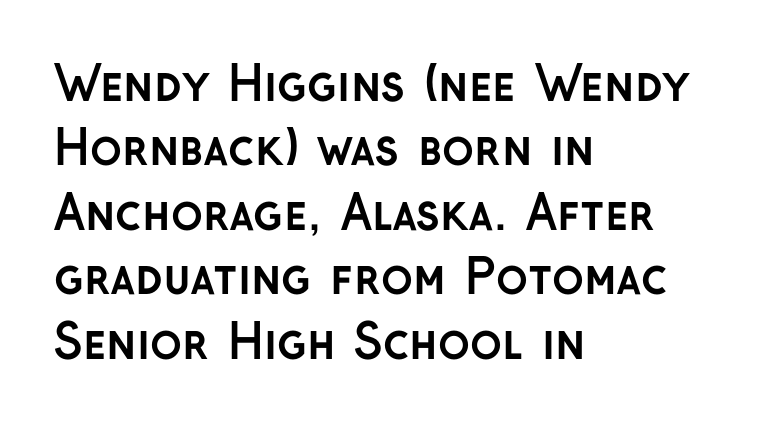
{"serif": "no", "italic": "no", "bold": "yes", "weight": "semibold", "width": "normal", "stroke_contrast": "low", "x_height": "medium", "monospaced": "no", "underline": "no", "align": "left", "line_spacing": "normal", "line_spacing_ratio": 1.37, "letter_spacing": "normal", "letter_spacing_em": 0.0, "glyph_px": 47}
